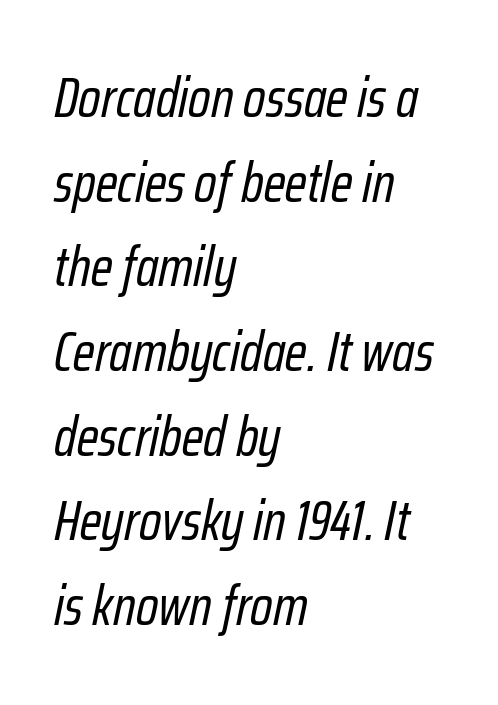
{"italic": "yes", "lean": "right", "slant_degrees": 12, "bold": "no", "weight": "regular", "width": "condensed", "stroke_contrast": "low", "x_height": "medium", "monospaced": "no", "underline": "no", "align": "left", "line_spacing": "normal", "line_spacing_ratio": 1.54, "letter_spacing": "normal", "letter_spacing_em": 0.0, "glyph_px": 55}
